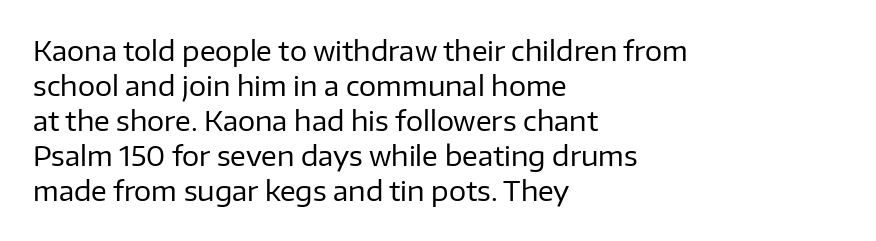
Style check: upright. Plain, unruled lines of type. The paragraph has a hard left edge and a soft right edge. This rendering leaves character spacing at its baseline value. A typesetter would call this leading conventional body-copy spacing. These glyphs show unthickened strokes, regular width or finer.
